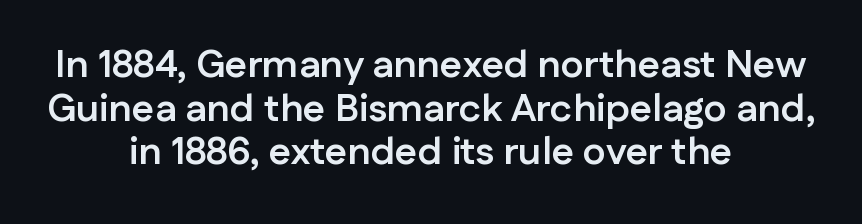
The image shows 39 px semibold sans-serif type, upright; set centered, tight line spacing (1.12x), normal letter spacing, not underlined; low stroke contrast and a medium x-height.
